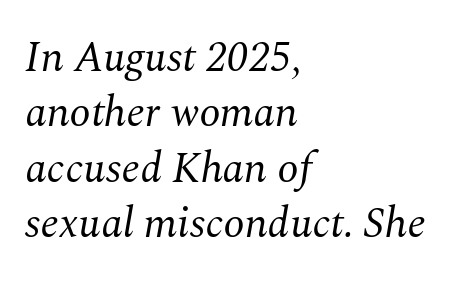
The image shows 43 px regular-weight serif type, italic (leaning right); set left-aligned, normal line spacing (1.29x), normal letter spacing, not underlined; medium stroke contrast and a medium x-height.
